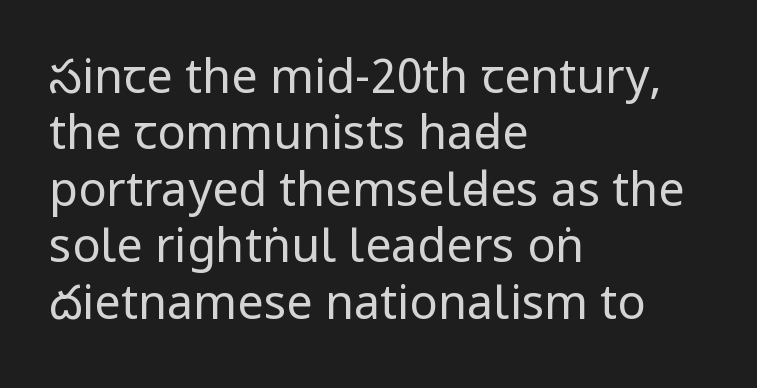
Q: Is the text bold? A: No.
Q: Is the text italic (slanted)? A: No, it is upright.
Q: Is the typeface a serif or a sans-serif typeface? A: Sans-serif.
Q: Is the text underlined? A: No.
Q: How is the paragraph aligned? A: Left-aligned.
Q: Is the spacing between letters normal or unusually wide? A: Normal.
Q: Width (condensed, normal, or wide)? A: Condensed.
Q: Stroke contrast? A: Low.
